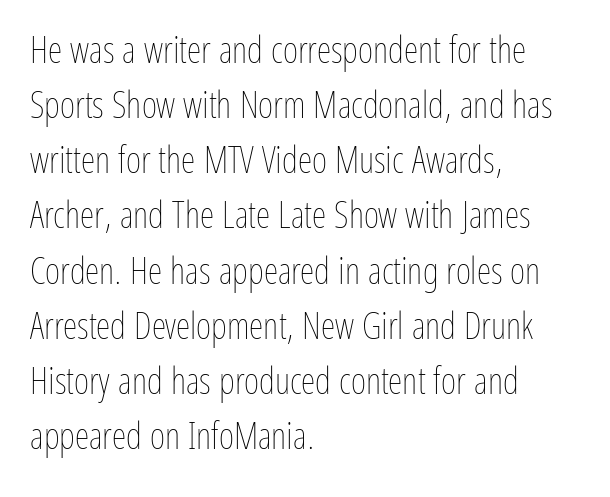
{"italic": "no", "bold": "no", "weight": "thin", "width": "condensed", "stroke_contrast": "low", "x_height": "medium", "monospaced": "no", "underline": "no", "align": "left", "line_spacing": "normal", "line_spacing_ratio": 1.49, "letter_spacing": "normal", "letter_spacing_em": 0.0, "glyph_px": 37}
